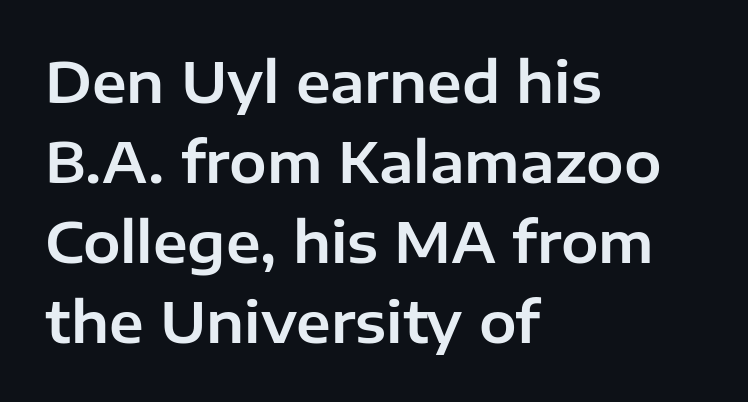
Q: Is the text italic (slanted)? A: No, it is upright.
Q: Is the typeface a serif or a sans-serif typeface? A: Sans-serif.
Q: Is the text underlined? A: No.
Q: How is the paragraph aligned? A: Left-aligned.
Q: Is the spacing between letters normal or unusually wide? A: Normal.
Q: Is the spacing between lines tight, normal or loose? A: Normal.
Q: Width (condensed, normal, or wide)? A: Normal.
Q: Stroke contrast? A: Low.
Q: x-height? A: Medium.
Q: Monospaced? A: No.
